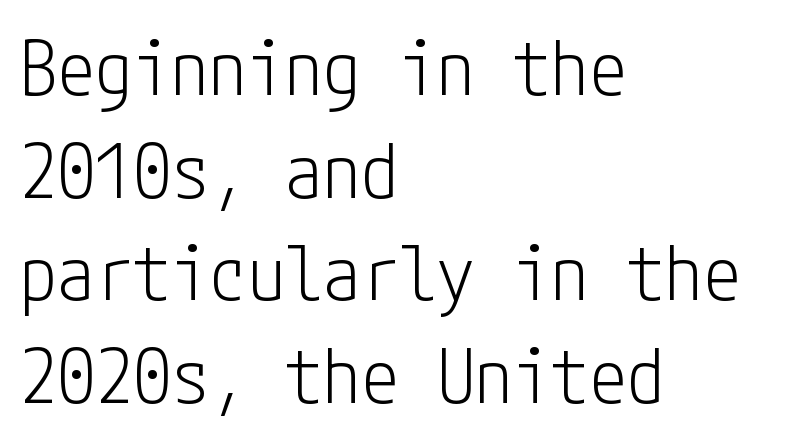
Only glyphs here, with clear space below each row. Caption: standard tracking, unaltered. This is roman type, the default non-slanted kind. This sample uses a sans-serif face.
